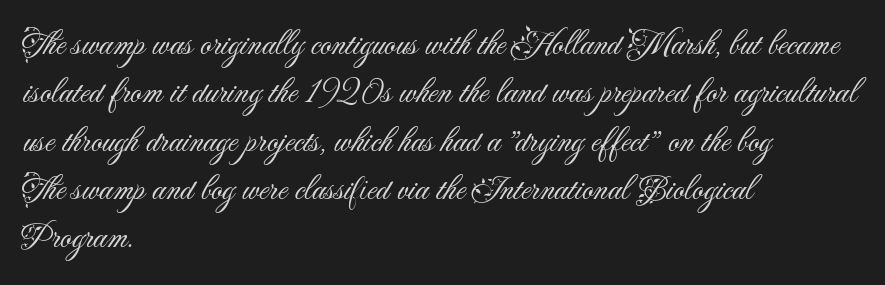
The image shows 35 px light sans-serif type; set left-aligned, normal line spacing (1.38x), normal letter spacing, not underlined; medium stroke contrast and a small x-height.
